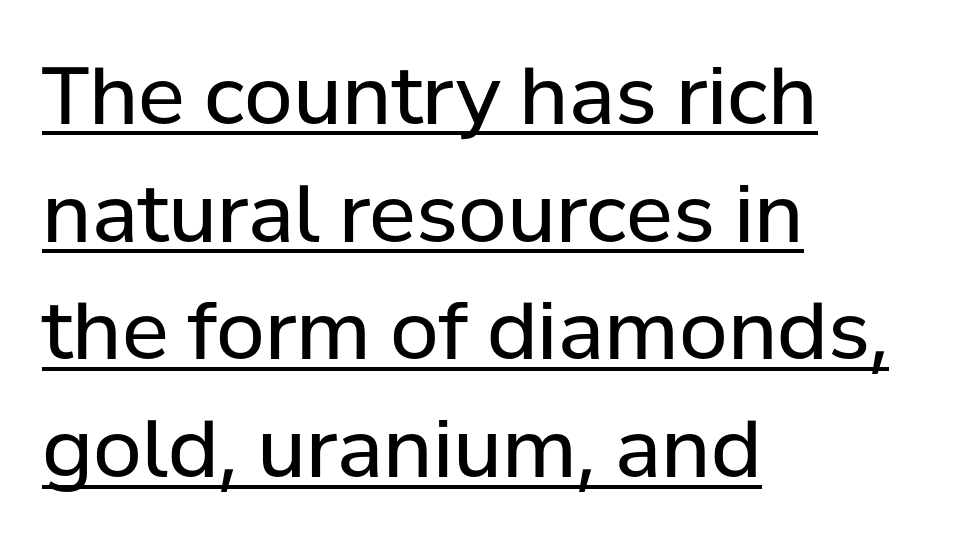
The image shows 79 px regular-weight sans-serif type, upright; set left-aligned, normal line spacing (1.49x), normal letter spacing, underlined; low stroke contrast and a medium x-height.
